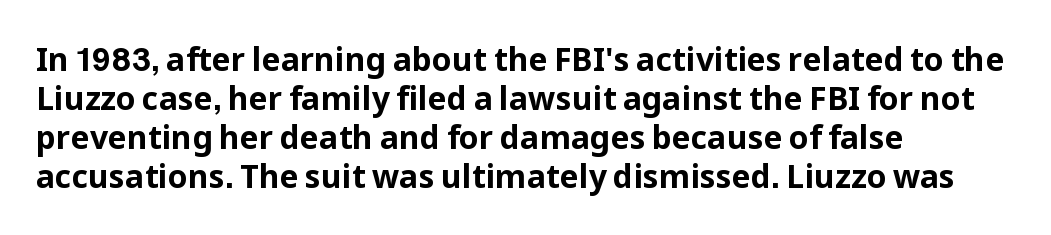
The image shows 32 px bold sans-serif type, upright; set left-aligned, line spacing 1.22x, normal letter spacing, not underlined; low stroke contrast and a medium x-height.
